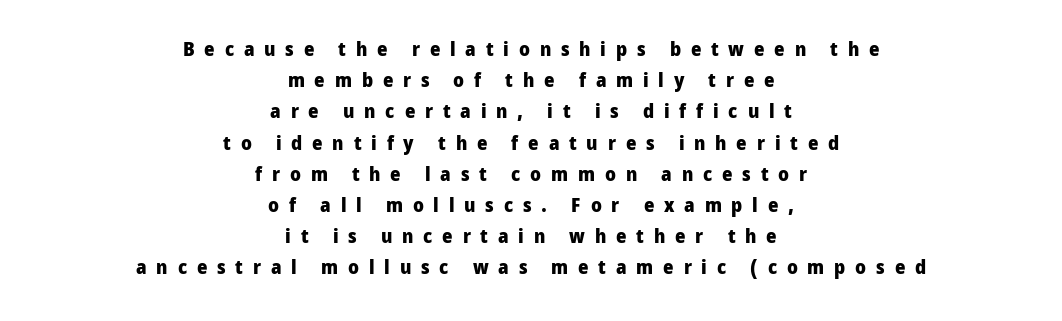
Q: Is the text bold? A: Yes.
Q: Is the text italic (slanted)? A: No, it is upright.
Q: Is the text underlined? A: No.
Q: How is the paragraph aligned? A: Centered.
Q: Is the spacing between letters normal or unusually wide? A: Unusually wide.
Q: Is the spacing between lines tight, normal or loose? A: Normal.
